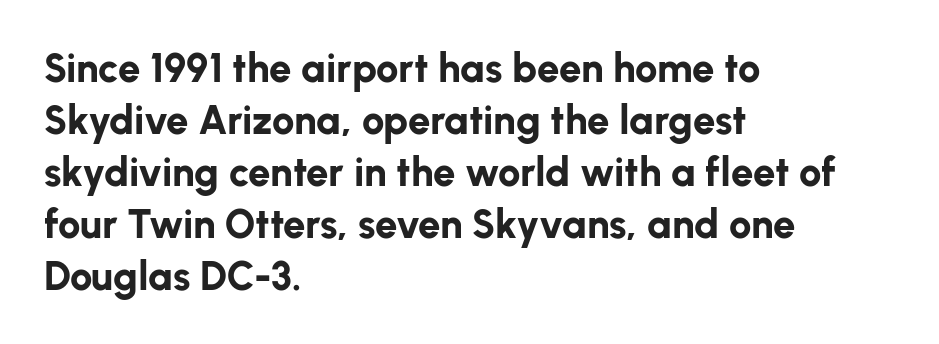
Q: Is the text bold? A: Yes.
Q: Is the text italic (slanted)? A: No, it is upright.
Q: Is the typeface a serif or a sans-serif typeface? A: Sans-serif.
Q: Is the text underlined? A: No.
Q: How is the paragraph aligned? A: Left-aligned.
Q: Is the spacing between letters normal or unusually wide? A: Normal.
Q: Is the spacing between lines tight, normal or loose? A: Normal.
Q: Width (condensed, normal, or wide)? A: Normal.
Q: Stroke contrast? A: Low.
Q: x-height? A: Medium.
Q: Monospaced? A: No.
